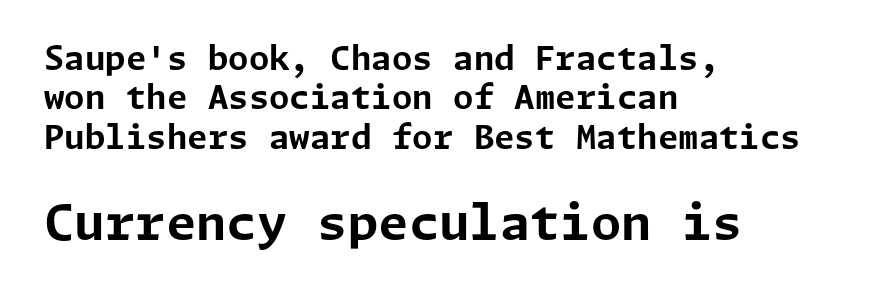
Q: Is the text bold? A: Yes.
Q: Is the text italic (slanted)? A: No, it is upright.
Q: Is the typeface a serif or a sans-serif typeface? A: Sans-serif.
Q: Is the text underlined? A: No.
Q: How is the paragraph aligned? A: Left-aligned.
Q: Is the spacing between letters normal or unusually wide? A: Normal.
Q: Which block of text is set in a larger size, the first (top) or the second (bottom)? A: The second (bottom) one.
Q: Width (condensed, normal, or wide)? A: Normal.
Q: Stroke contrast? A: Low.
Q: x-height? A: Medium.
